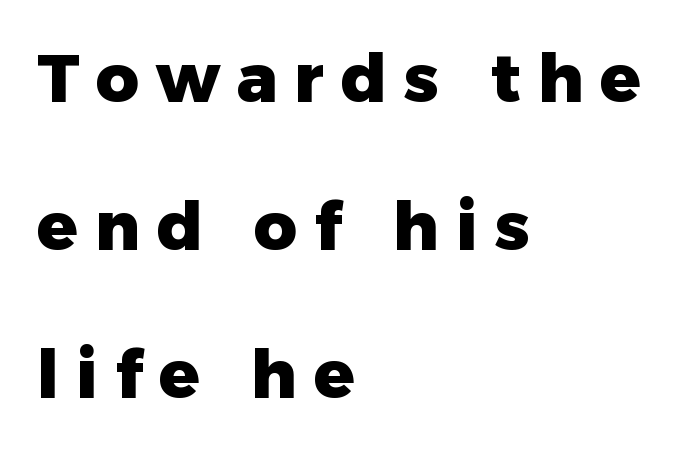
Q: Is the text bold? A: Yes.
Q: Is the text italic (slanted)? A: No, it is upright.
Q: Is the typeface a serif or a sans-serif typeface? A: Sans-serif.
Q: Is the text underlined? A: No.
Q: How is the paragraph aligned? A: Left-aligned.
Q: Is the spacing between letters normal or unusually wide? A: Unusually wide.
Q: Is the spacing between lines tight, normal or loose? A: Loose.
Q: Width (condensed, normal, or wide)? A: Normal.
Q: Stroke contrast? A: Low.
Q: x-height? A: Medium.
Q: Monospaced? A: No.
